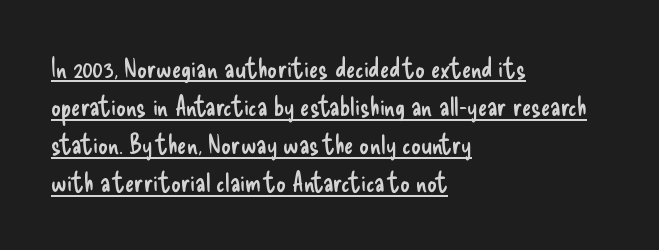
If you drew a ruler down the left edge, every line would touch it. A typesetter would call this zero additional tracking. The passage shown is not bold in any degree. Caption: lettering with a line underneath. Does the leading feel generous? No, just average. Do the letters lean? They stand straight.
